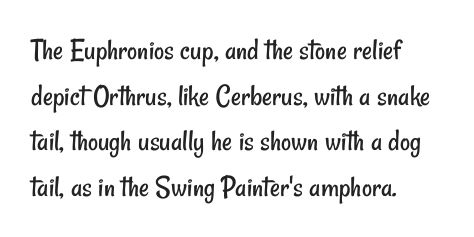
{"serif": "no", "bold": "no", "weight": "regular", "width": "condensed", "stroke_contrast": "low", "x_height": "small", "monospaced": "no", "underline": "no", "align": "left", "line_spacing": "normal", "line_spacing_ratio": 1.47, "letter_spacing": "normal", "letter_spacing_em": 0.0, "glyph_px": 31}
